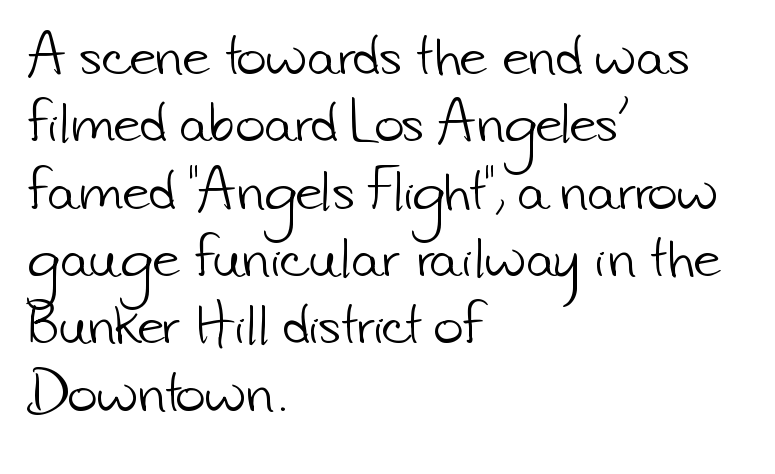
{"serif": "no", "bold": "no", "weight": "light", "width": "normal", "stroke_contrast": "low", "x_height": "small", "monospaced": "no", "underline": "no", "align": "left", "line_spacing": "normal", "line_spacing_ratio": 1.32, "letter_spacing": "normal", "letter_spacing_em": 0.0, "glyph_px": 51}
